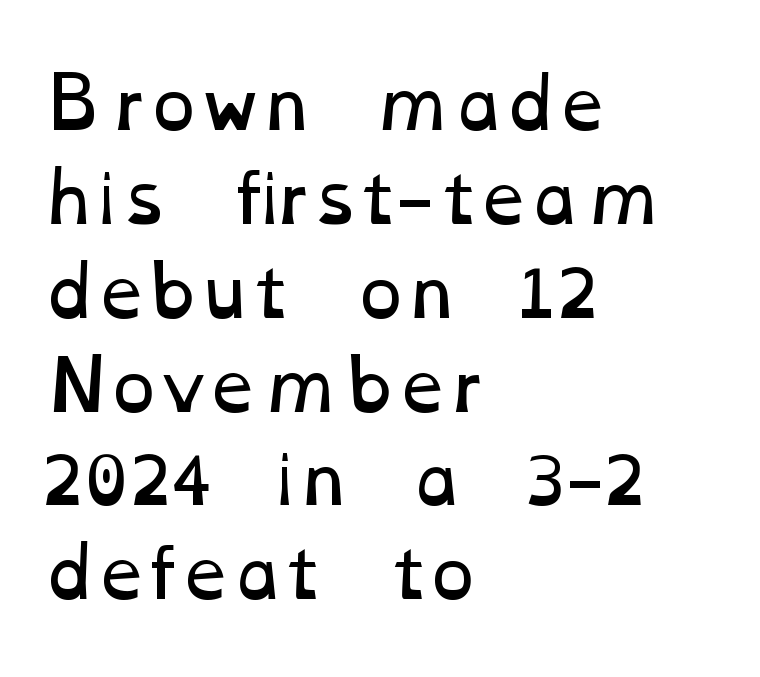
Q: Is the text bold? A: No.
Q: Is the text underlined? A: No.
Q: How is the paragraph aligned? A: Left-aligned.
Q: Is the spacing between letters normal or unusually wide? A: Normal.
Q: Is the spacing between lines tight, normal or loose? A: Normal.
Q: Width (condensed, normal, or wide)? A: Wide.
Q: Stroke contrast? A: Low.
Q: x-height? A: Medium.
Q: Monospaced? A: No.
